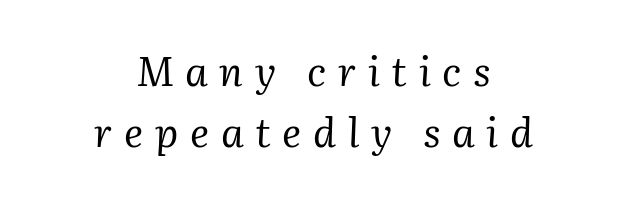
The image shows 40 px regular-weight serif type, italic (leaning right); set centered, normal line spacing (1.53x), unusually wide letter spacing (+0.29 em), not underlined; medium stroke contrast and a medium x-height.
